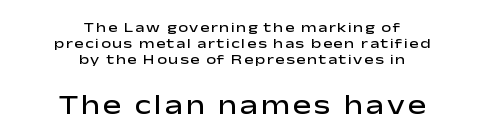
{"italic": "no", "bold": "semi", "underline": "no", "align": "center", "line_spacing": "tight", "line_spacing_ratio": 1.15, "larger_block": "second", "size_ratio": 1.93, "glyph_px": 27}
